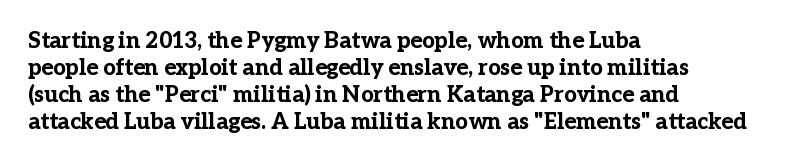
Q: Is the text bold? A: Yes.
Q: Is the text italic (slanted)? A: No, it is upright.
Q: Is the text underlined? A: No.
Q: How is the paragraph aligned? A: Left-aligned.
Q: Is the spacing between letters normal or unusually wide? A: Normal.
